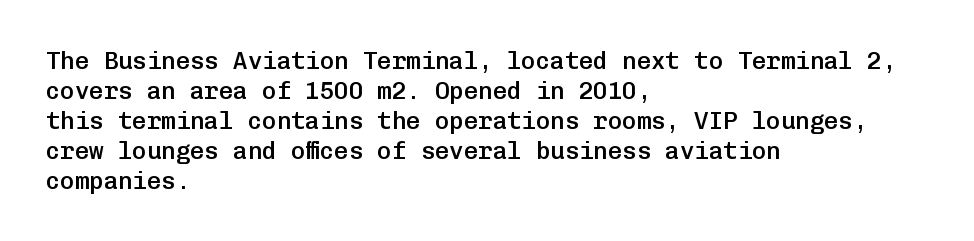
Q: Is the text bold? A: Semi-bold.
Q: Is the text italic (slanted)? A: No, it is upright.
Q: Is the text underlined? A: No.
Q: How is the paragraph aligned? A: Left-aligned.
Q: Is the spacing between letters normal or unusually wide? A: Normal.
Q: Is the spacing between lines tight, normal or loose? A: Normal.
